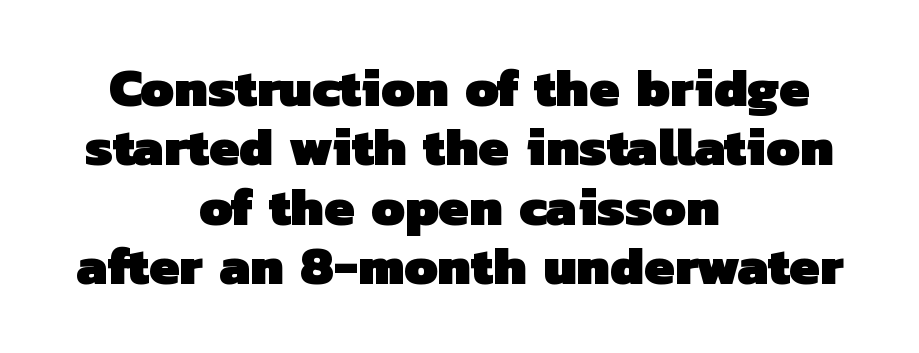
Observe the absence of serifs on each vertical stroke in this sample. The rendering keeps characters at their native spacing. This block would grow much taller if given ordinary leading; it's compressed now. Proportional: the letters do not fall into vertical columns. Descenders are the only things crossing below the line.
